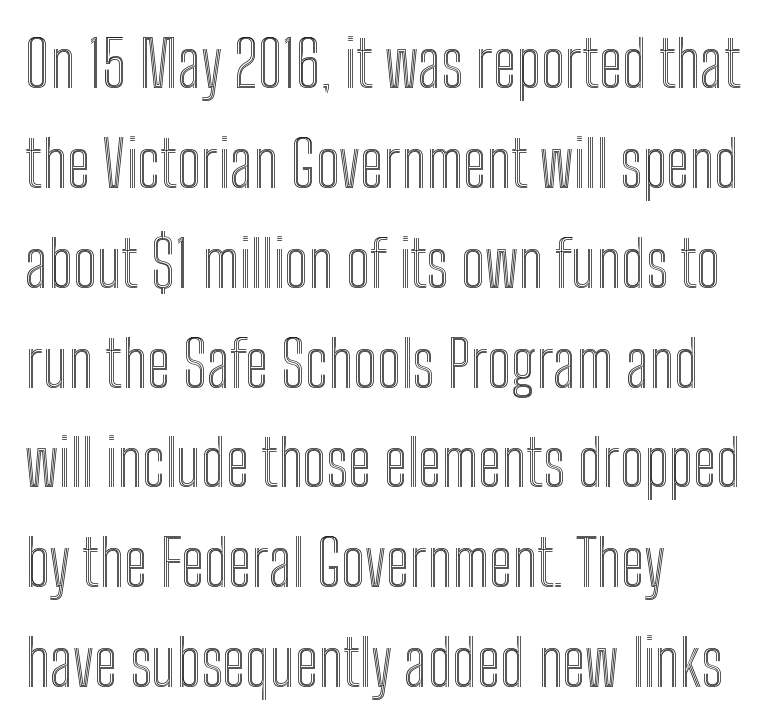
The image shows 64 px condensed type, upright; set left-aligned, normal line spacing (1.56x), normal letter spacing, not underlined; a medium x-height.
